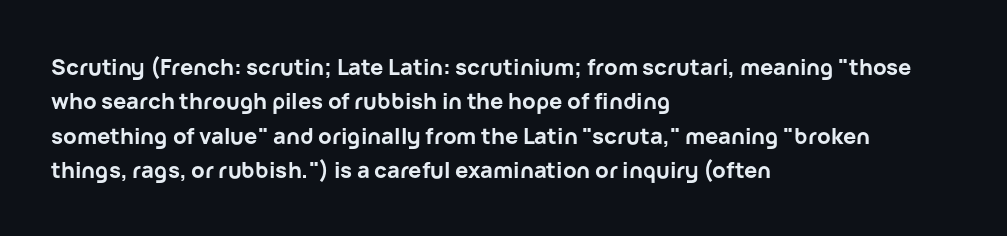
Q: Is the text bold? A: Yes.
Q: Is the text italic (slanted)? A: No, it is upright.
Q: Is the text underlined? A: No.
Q: How is the paragraph aligned? A: Left-aligned.
Q: Is the spacing between letters normal or unusually wide? A: Normal.
Q: Is the spacing between lines tight, normal or loose? A: Normal.
